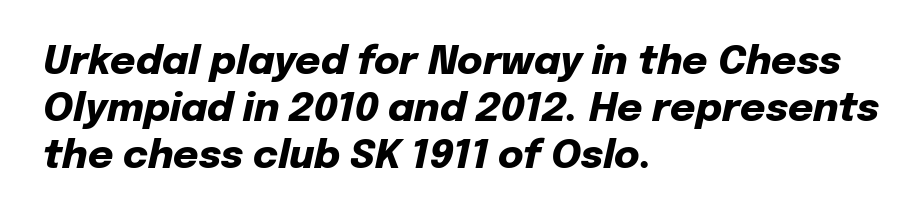
{"italic": "yes", "lean": "right", "slant_degrees": 12, "bold": "yes", "weight": "heavy", "width": "normal", "stroke_contrast": "low", "x_height": "medium", "monospaced": "no", "underline": "no", "align": "left", "line_spacing_ratio": 1.21, "letter_spacing": "normal", "letter_spacing_em": 0.0, "glyph_px": 39}
